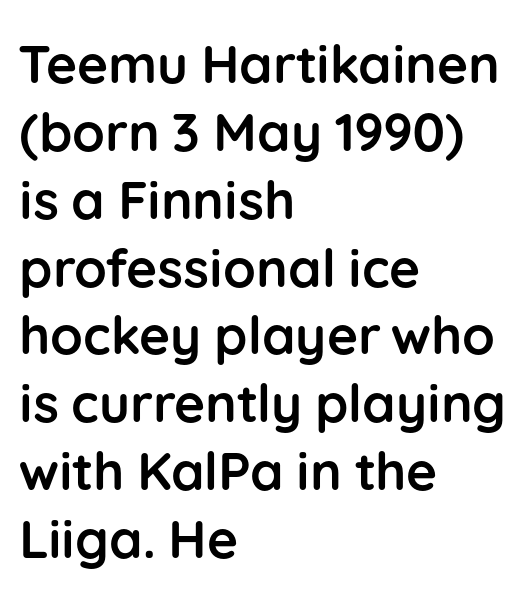
The image shows 53 px semibold sans-serif type, upright; set left-aligned, normal line spacing (1.28x), normal letter spacing, not underlined; low stroke contrast and a medium x-height.
